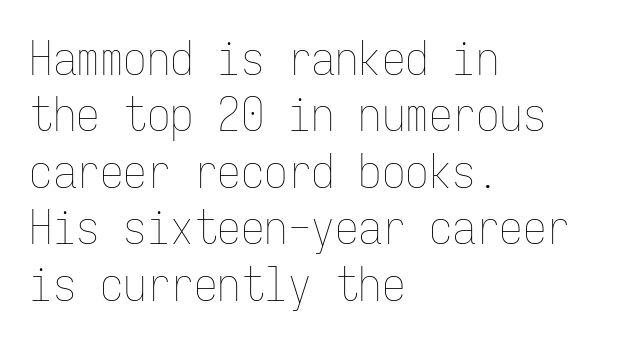
Which margin do the lines hug? The left one — the right edge is uneven. Quick note: underline off. Stroke mass is kept to a normal reading level or below. These lines are rendered in a fixed-pitch font. The letters stand straight up with perfectly vertical stems. Words appear dense and cohesive because spacing is normal.
